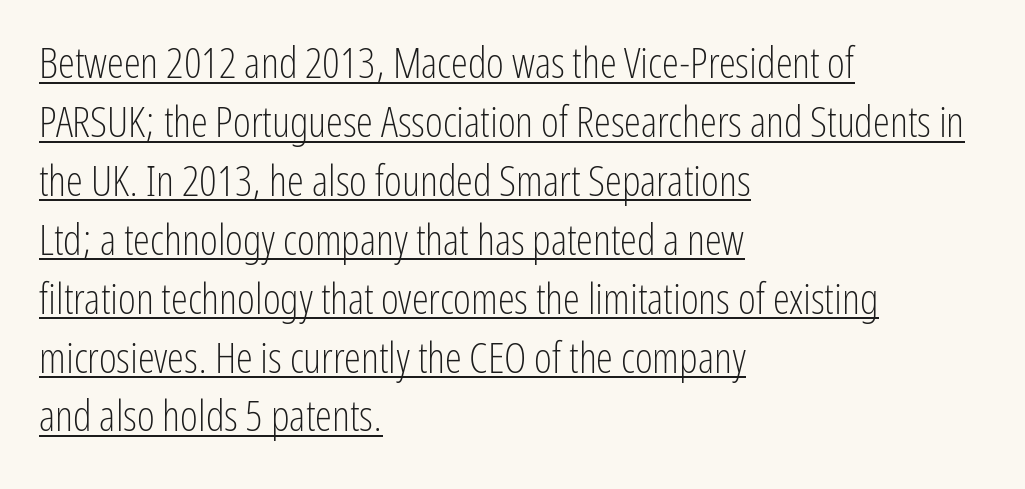
Q: Is the text bold? A: No.
Q: Is the text italic (slanted)? A: No, it is upright.
Q: Is the typeface a serif or a sans-serif typeface? A: Sans-serif.
Q: Is the text underlined? A: Yes.
Q: How is the paragraph aligned? A: Left-aligned.
Q: Is the spacing between letters normal or unusually wide? A: Normal.
Q: Is the spacing between lines tight, normal or loose? A: Normal.
Q: Width (condensed, normal, or wide)? A: Condensed.
Q: Stroke contrast? A: Low.
Q: x-height? A: Medium.
Q: Monospaced? A: No.
